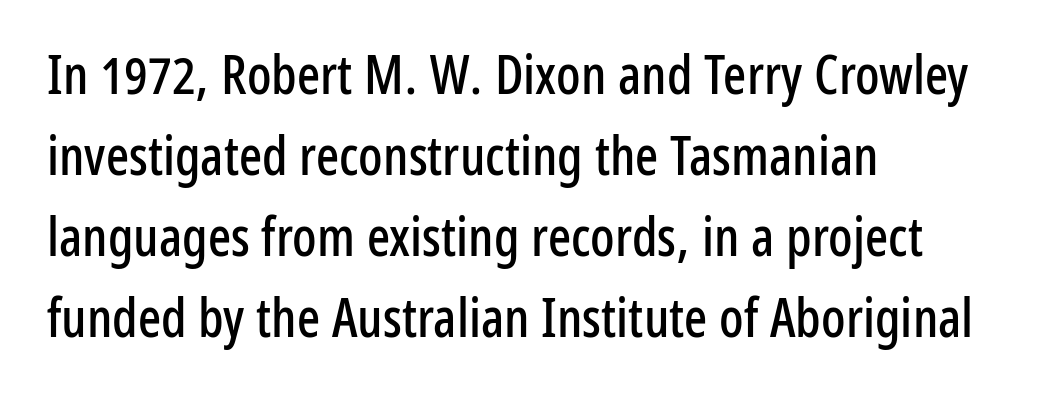
{"serif": "no", "italic": "no", "width": "condensed", "stroke_contrast": "low", "x_height": "medium", "monospaced": "no", "underline": "no", "align": "left", "line_spacing": "normal", "line_spacing_ratio": 1.5, "letter_spacing": "normal", "letter_spacing_em": 0.0, "glyph_px": 54}
